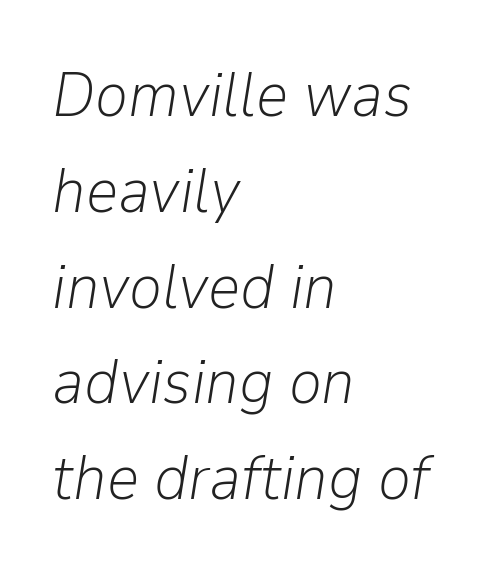
The axis of the letterforms is tilted away from vertical. The baseline area is clear. These lines keep a tight, regular rhythm from letter to letter. Do the characters align in a grid? No, the font is proportional. Regular leading. The cut favours lightness, reaching ordinary text weight at its darkest.
